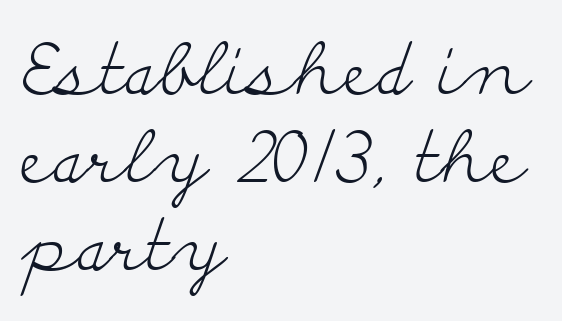
The image shows 72 px light, wide serif type; set left-aligned, line spacing 1.22x, normal letter spacing, not underlined; low stroke contrast and a small x-height.
